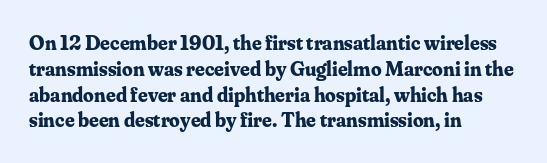
Q: Is the text bold? A: Yes.
Q: Is the text italic (slanted)? A: No, it is upright.
Q: Is the text underlined? A: No.
Q: How is the paragraph aligned? A: Left-aligned.
Q: Is the spacing between letters normal or unusually wide? A: Normal.
